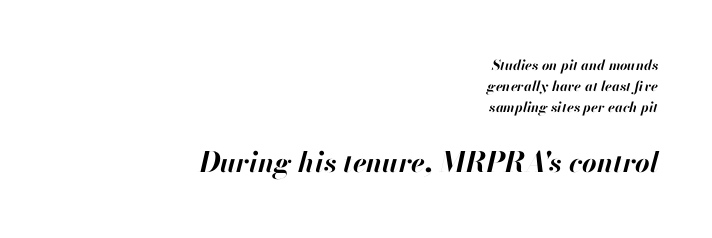
Check under the words: just untouched page. Whoever set this made the second block the dominant, larger element. Slant detected: the letters are inclined. The letterforms sit shoulder to shoulder at normal distance. The rendering anchors every line to the right-hand side.
